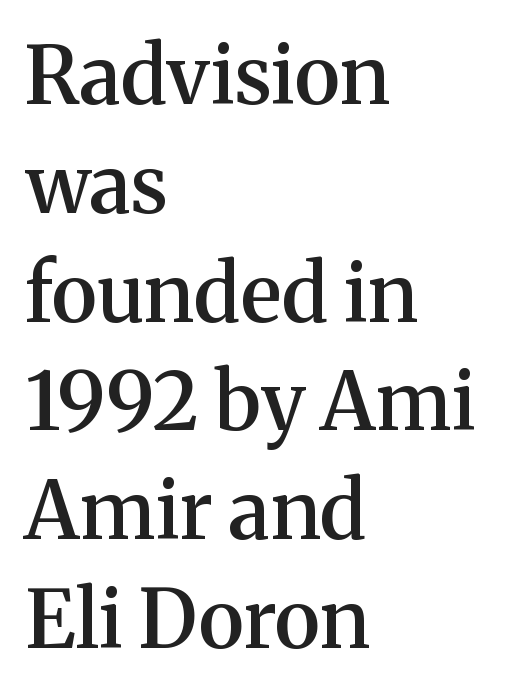
Q: Is the text bold? A: Semi-bold.
Q: Is the text italic (slanted)? A: No, it is upright.
Q: Is the typeface a serif or a sans-serif typeface? A: Serif.
Q: Is the text underlined? A: No.
Q: How is the paragraph aligned? A: Left-aligned.
Q: Is the spacing between letters normal or unusually wide? A: Normal.
Q: Is the spacing between lines tight, normal or loose? A: Normal.
Q: Width (condensed, normal, or wide)? A: Normal.
Q: Stroke contrast? A: Medium.
Q: x-height? A: Medium.
Q: Monospaced? A: No.
